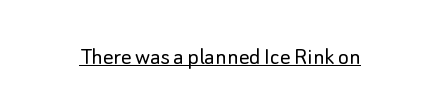
The image shows 26 px text type, upright; set normal letter spacing, underlined.
